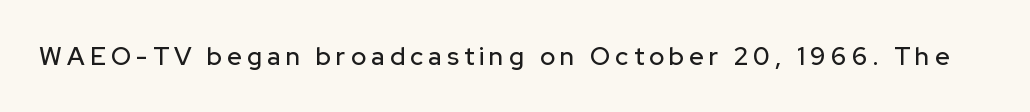
{"italic": "no", "underline": "no", "letter_spacing": "wide", "letter_spacing_em": 0.21, "glyph_px": 25}
